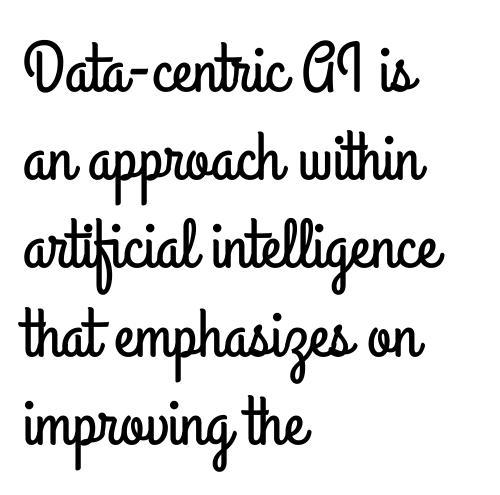
{"serif": "no", "italic": "no", "width": "condensed", "stroke_contrast": "low", "x_height": "small", "monospaced": "no", "underline": "no", "align": "left", "line_spacing": "normal", "line_spacing_ratio": 1.26, "letter_spacing": "normal", "letter_spacing_em": 0.0, "glyph_px": 70}
